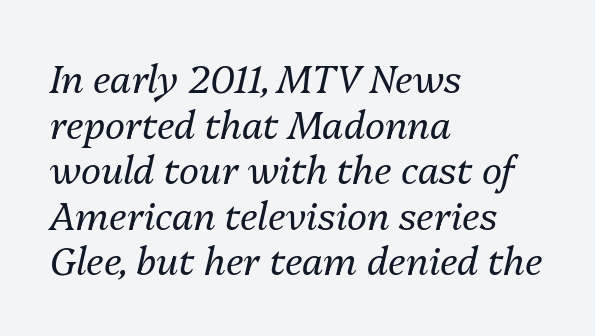
The image shows 38 px regular-weight type, italic (leaning right); set left-aligned, line spacing 1.2x, normal letter spacing, not underlined; medium stroke contrast and a medium x-height.
